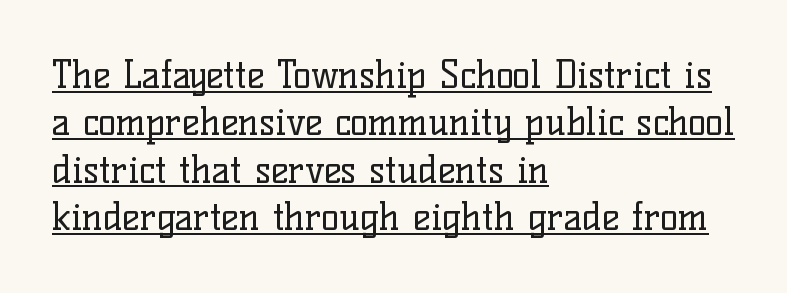
The lettering is marked with a stroke running underneath it. Here the designer chose a conventional face with non-uniform glyph widths. The paragraph shown leans on its left margin. Letterform terminals end in serifs throughout the passage. When letters stand straight like this, we call the style roman or upright.
